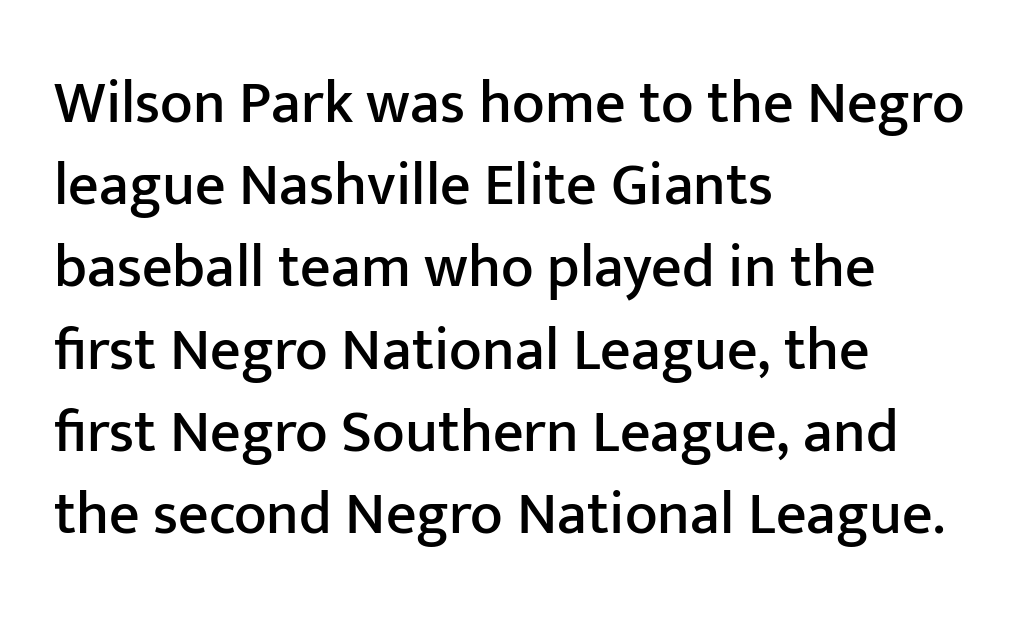
The image shows 60 px sans-serif type, upright; set left-aligned, normal line spacing (1.37x), normal letter spacing, not underlined; low stroke contrast and a medium x-height.
